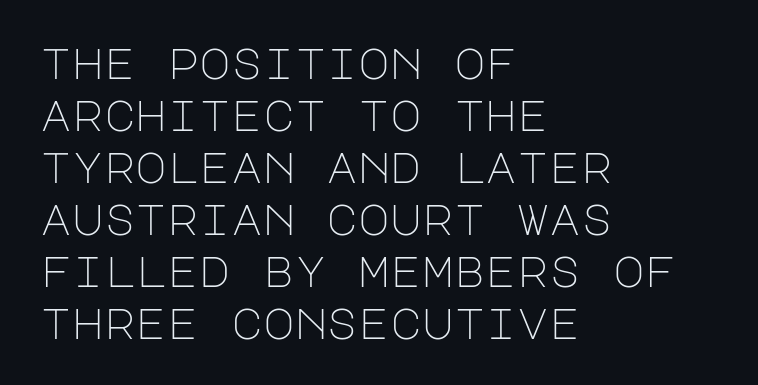
Nothing heavy about these letters — not bold at all. Between one letter and the next there's only the usual sliver of space. In terms of posture, this sample is upright. The passage is arranged the way most books set body copy — flush left. The gap between lines stays unmarked. Stroke terminals: plain, sans-serif.
